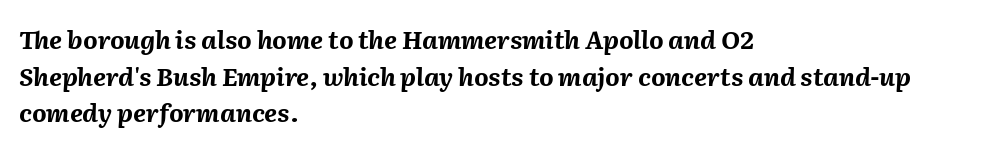
These lines stack with their left ends in a neat column. The space between consecutive lines is moderate. This sample uses an oblique cut, with every glyph tilted off the vertical. Words appear dense and cohesive because spacing is normal. Heavy-handed strokes throughout: this text is bold.
